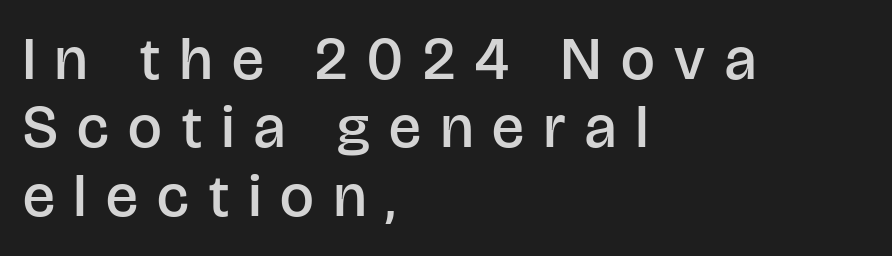
Observe the wide spacing: letters keep a clear distance from each other. Spacing verdict: proportional, widths tailored to each character. Do the letters lean? They stand straight. This rendering employs a face without finishing strokes, i.e., a sans-serif. Weight: semibold (demi).
